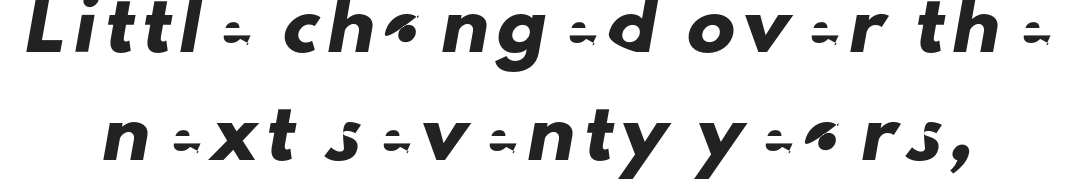
Font category for this specimen: sans-serif. This rendering features lettering with no underline. The line-height multiplier appears high, well above default. A typesetter would call this proportional, since set widths differ per character.
